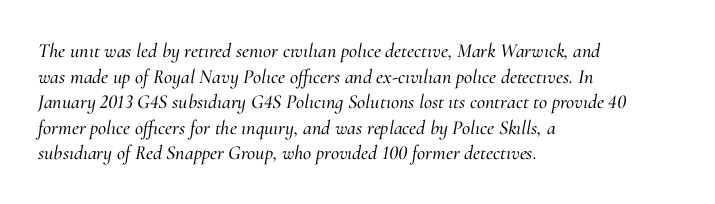
Q: Is the text italic (slanted)? A: Yes, it leans right by about 10 degrees.
Q: Is the text underlined? A: No.
Q: How is the paragraph aligned? A: Left-aligned.
Q: Is the spacing between letters normal or unusually wide? A: Normal.
Q: Is the spacing between lines tight, normal or loose? A: Normal.
